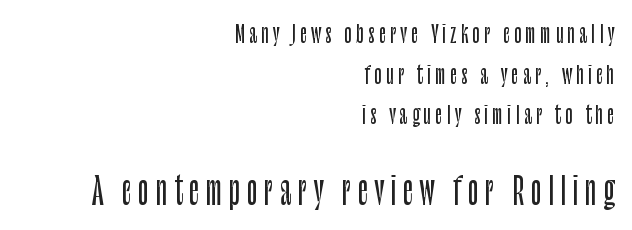
{"serif": "no", "italic": "no", "width": "condensed", "stroke_contrast": "low", "x_height": "large", "monospaced": "no", "underline": "no", "align": "right", "line_spacing": "normal", "line_spacing_ratio": 1.69, "larger_block": "second", "size_ratio": 1.5, "glyph_px": 36}
